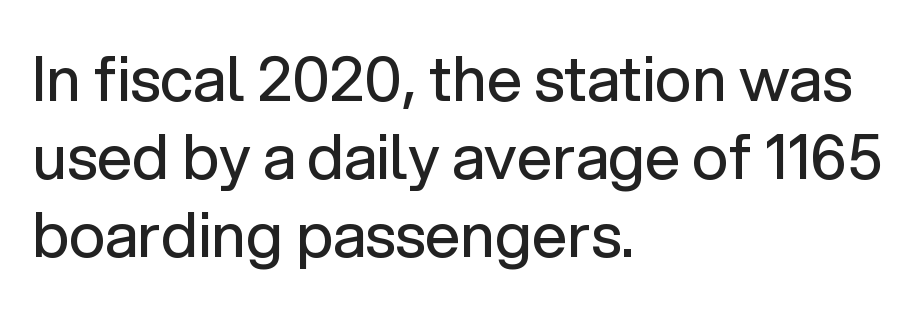
Q: Is the text bold? A: No.
Q: Is the text italic (slanted)? A: No, it is upright.
Q: Is the typeface a serif or a sans-serif typeface? A: Sans-serif.
Q: Is the text underlined? A: No.
Q: How is the paragraph aligned? A: Left-aligned.
Q: Is the spacing between letters normal or unusually wide? A: Normal.
Q: Is the spacing between lines tight, normal or loose? A: Normal.
Q: Width (condensed, normal, or wide)? A: Normal.
Q: Stroke contrast? A: Low.
Q: x-height? A: Medium.
Q: Monospaced? A: No.
